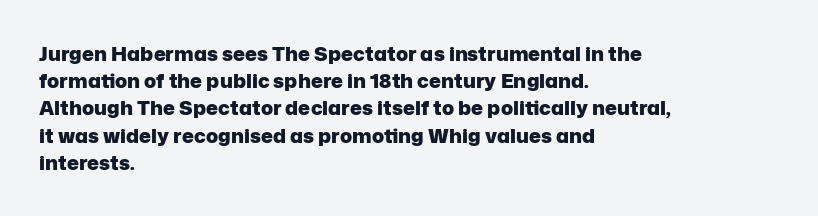
Vertical strokes here are truly vertical. Line spacing here is normal. The rendering anchors every line to the left-hand side. Short note: letters normally spaced. Has an underline been added? It has not. The sample has been set heavy, in full bold.
